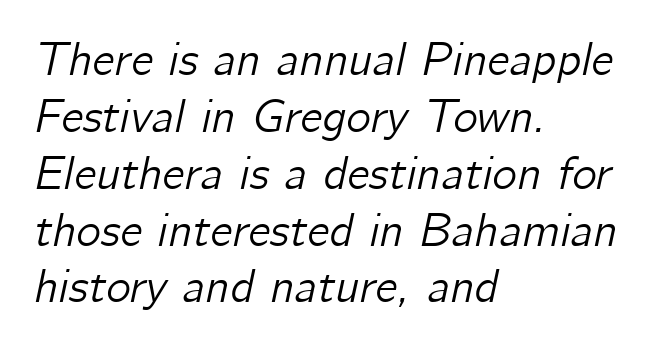
The image shows 47 px text type, italic (leaning right); set left-aligned, line spacing 1.21x, normal letter spacing, not underlined; low stroke contrast and a medium x-height.
